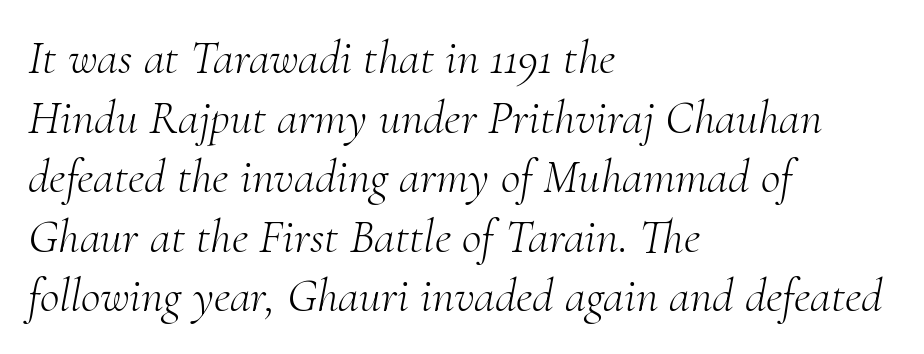
The image shows 48 px light serif type, italic (leaning right); set left-aligned, line spacing 1.24x, normal letter spacing, not underlined; medium stroke contrast and a small x-height.
